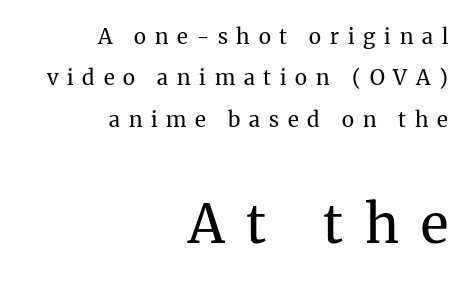
The image shows 53 px regular-weight serif type, upright; set right-aligned, loose line spacing (1.97x), unusually wide letter spacing (+0.42 em), not underlined; the second (bottom) block is 2.52x larger; medium stroke contrast and a medium x-height.
